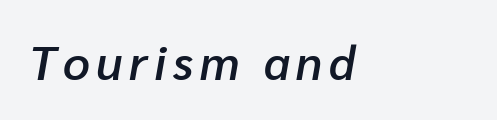
{"italic": "yes", "lean": "right", "slant_degrees": 10, "bold": "semi", "weight": "semibold", "width": "normal", "stroke_contrast": "low", "x_height": "medium", "monospaced": "no", "underline": "no", "align": "left", "glyph_px": 47}
